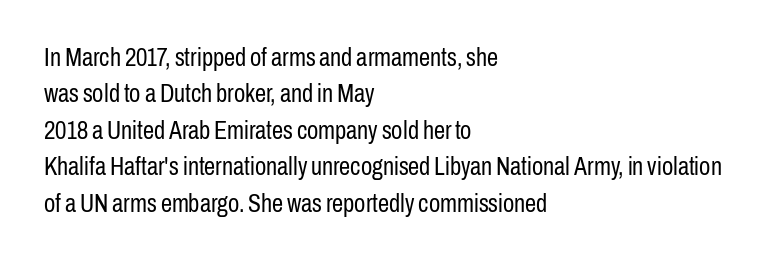
Q: Is the text bold? A: No.
Q: Is the text italic (slanted)? A: No, it is upright.
Q: Is the text underlined? A: No.
Q: How is the paragraph aligned? A: Left-aligned.
Q: Is the spacing between letters normal or unusually wide? A: Normal.
Q: Is the spacing between lines tight, normal or loose? A: Normal.
